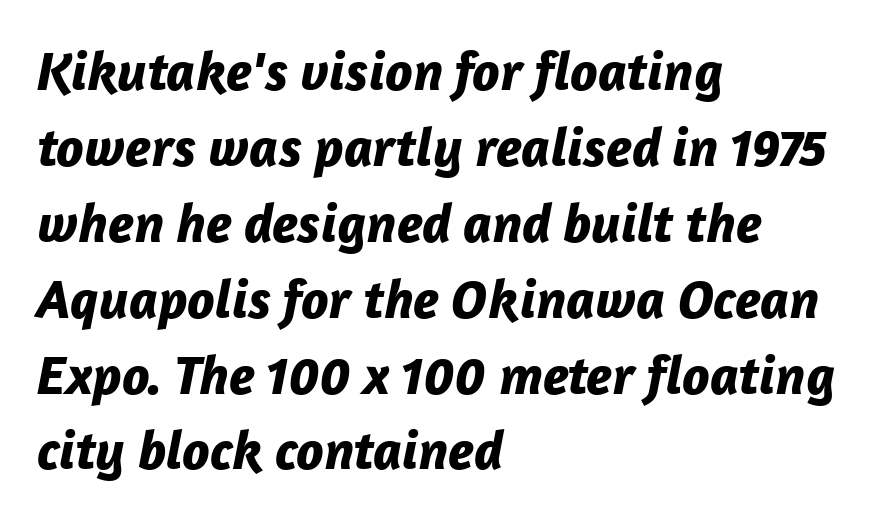
The designer left line spacing at the default. The words here are not underlined. The face used here is proportionally spaced, like ordinary book or web type. The rag falls on the right side of this text block.
